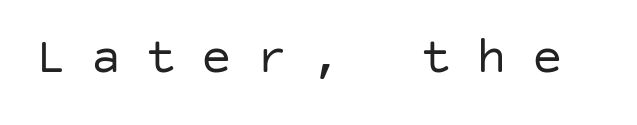
The image shows 51 px regular-weight sans-serif type, upright; set unusually wide letter spacing (+0.48 em), not underlined; low stroke contrast and a large x-height.
